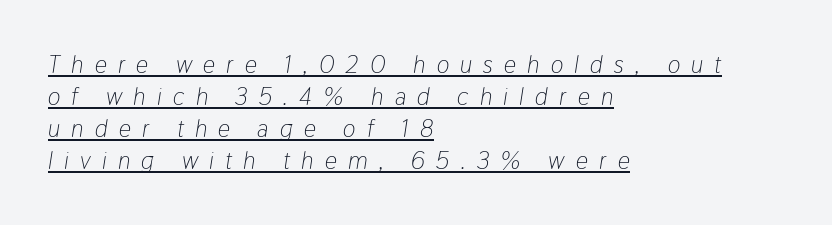
{"italic": "yes", "lean": "right", "slant_degrees": 9, "bold": "no", "underline": "yes", "align": "left", "line_spacing": "normal", "line_spacing_ratio": 1.33, "letter_spacing": "wide", "letter_spacing_em": 0.47, "glyph_px": 24}
